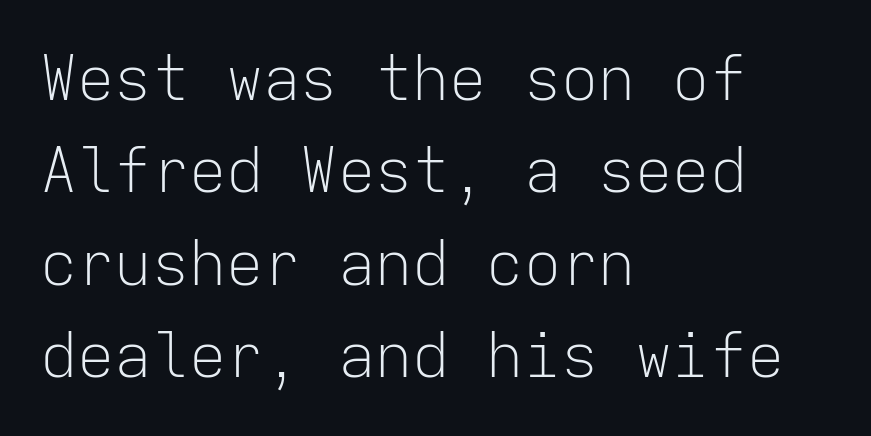
The image shows 62 px light sans-serif type, upright, monospaced; set left-aligned, normal line spacing (1.49x), normal letter spacing, not underlined; low stroke contrast and a medium x-height.
